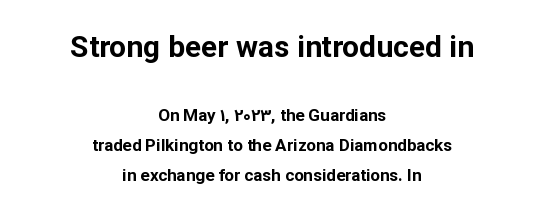
The image shows 30 px bold sans-serif type, upright; set centered, line spacing 1.77x, normal letter spacing, not underlined; the first (top) block is 1.76x larger; low stroke contrast and a medium x-height.
